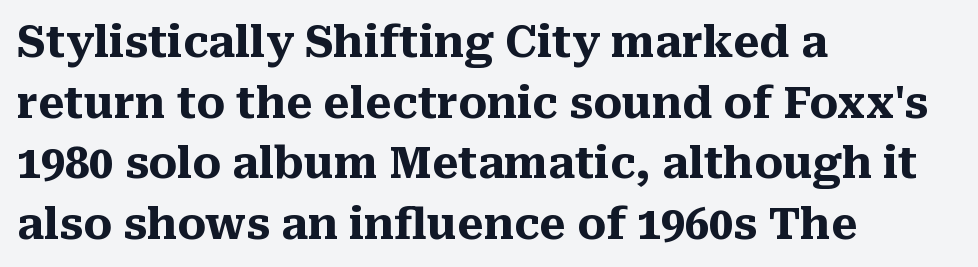
The image shows 43 px heavy serif type, upright; set left-aligned, normal line spacing (1.41x), normal letter spacing, not underlined; medium stroke contrast and a medium x-height.
